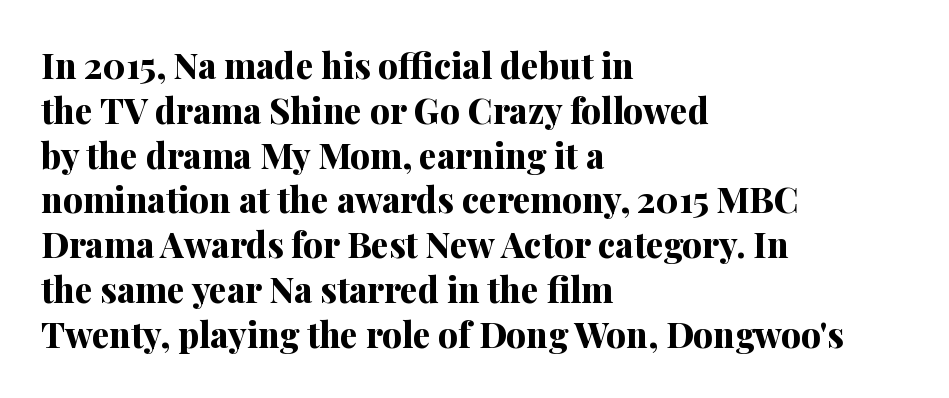
The image shows 35 px bold serif type, upright; set left-aligned, normal line spacing (1.28x), normal letter spacing, not underlined; medium stroke contrast and a medium x-height.
